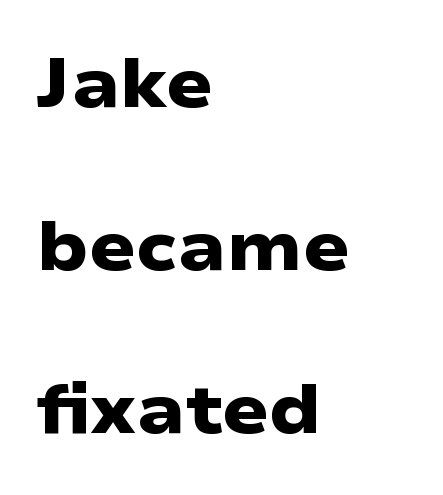
The image shows 69 px heavy, wide sans-serif type; set left-aligned, loose line spacing (2.36x), normal letter spacing, not underlined; low stroke contrast and a medium x-height.
